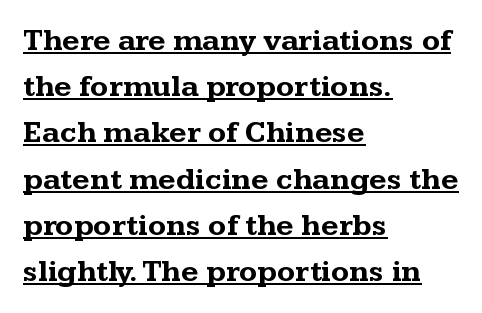
The image shows 30 px bold, wide serif type, upright; set left-aligned, normal line spacing (1.54x), normal letter spacing, underlined; medium stroke contrast and a medium x-height.
